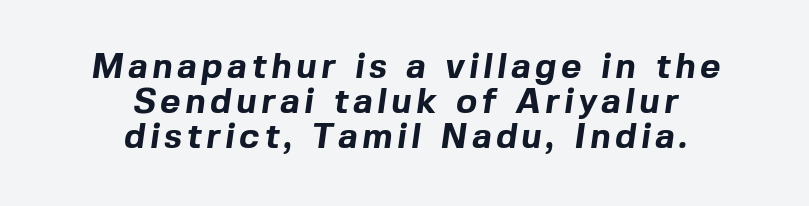
Q: Is the text bold? A: Yes.
Q: Is the typeface a serif or a sans-serif typeface? A: Sans-serif.
Q: Is the text underlined? A: No.
Q: How is the paragraph aligned? A: Centered.
Q: Is the spacing between lines tight, normal or loose? A: Tight.
Q: Width (condensed, normal, or wide)? A: Normal.
Q: x-height? A: Medium.
Q: Monospaced? A: No.
